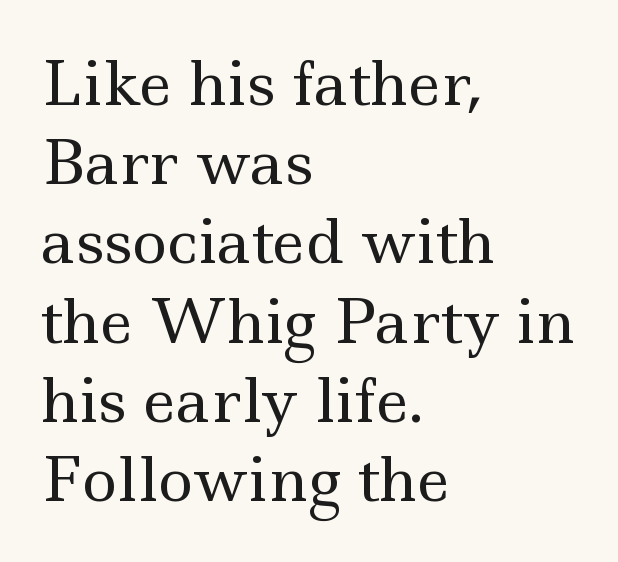
{"serif": "yes", "italic": "no", "bold": "no", "weight": "regular", "width": "wide", "x_height": "small", "monospaced": "no", "underline": "no", "align": "left", "line_spacing": "normal", "line_spacing_ratio": 1.32, "letter_spacing": "normal", "letter_spacing_em": 0.0, "glyph_px": 60}
